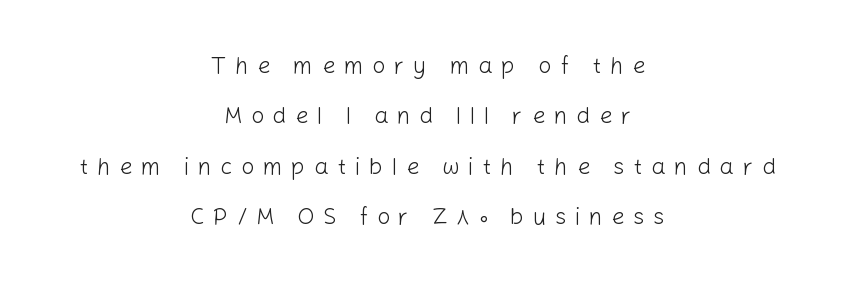
{"italic": "no", "bold": "no", "underline": "no", "align": "center", "line_spacing": "loose", "line_spacing_ratio": 2.19, "letter_spacing": "wide", "letter_spacing_em": 0.38, "glyph_px": 23}
